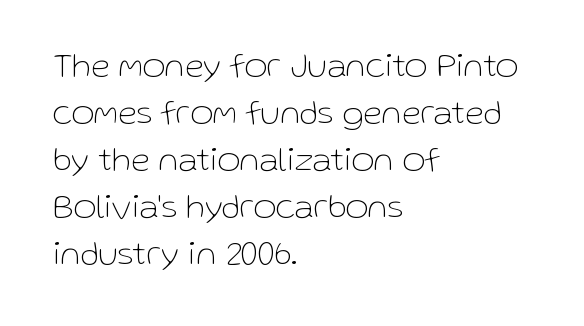
Q: Is the text bold? A: No.
Q: Is the text italic (slanted)? A: No, it is upright.
Q: Is the typeface a serif or a sans-serif typeface? A: Sans-serif.
Q: Is the text underlined? A: No.
Q: How is the paragraph aligned? A: Left-aligned.
Q: Is the spacing between letters normal or unusually wide? A: Normal.
Q: Is the spacing between lines tight, normal or loose? A: Normal.
Q: Width (condensed, normal, or wide)? A: Normal.
Q: Stroke contrast? A: Low.
Q: x-height? A: Medium.
Q: Monospaced? A: No.
